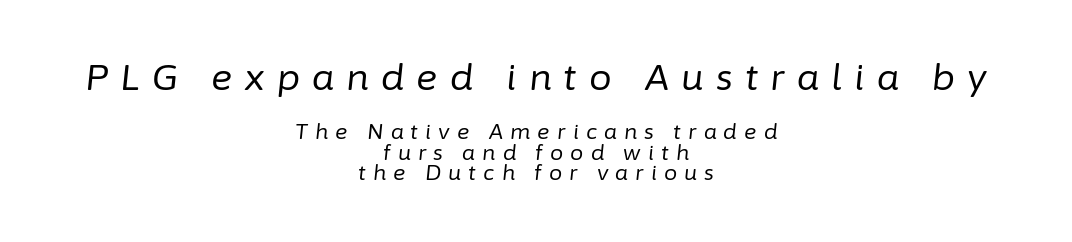
Q: Is the text bold? A: No.
Q: Is the text italic (slanted)? A: Yes, it leans right by about 6 degrees.
Q: Is the text underlined? A: No.
Q: How is the paragraph aligned? A: Centered.
Q: Is the spacing between letters normal or unusually wide? A: Unusually wide.
Q: Is the spacing between lines tight, normal or loose? A: Tight.
Q: Which block of text is set in a larger size, the first (top) or the second (bottom)? A: The first (top) one.
Q: Width (condensed, normal, or wide)? A: Normal.
Q: Stroke contrast? A: Low.
Q: x-height? A: Medium.
Q: Monospaced? A: No.
